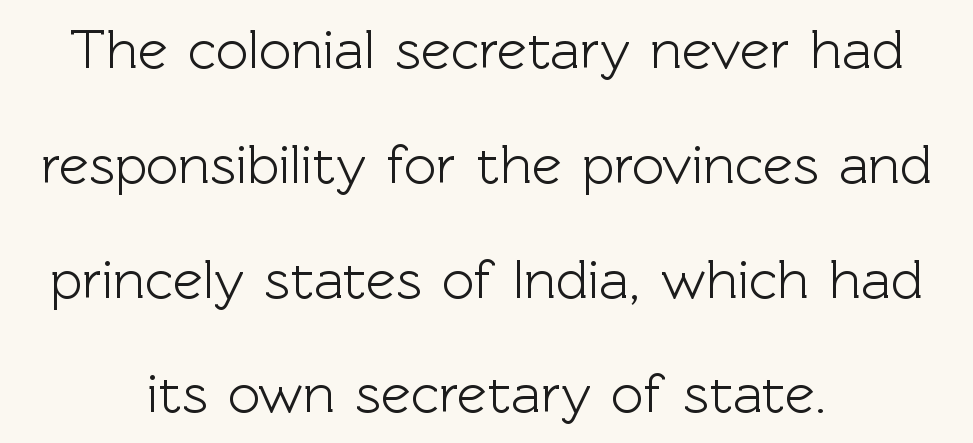
{"serif": "no", "italic": "no", "width": "normal", "x_height": "medium", "monospaced": "no", "underline": "no", "align": "center", "line_spacing": "loose", "line_spacing_ratio": 2.05, "letter_spacing": "normal", "letter_spacing_em": 0.0, "glyph_px": 56}
